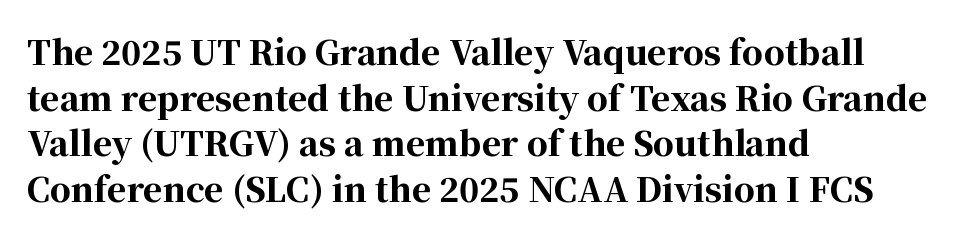
The image shows 33 px bold serif type, upright; set left-aligned, normal line spacing (1.38x), normal letter spacing, not underlined; high stroke contrast and a medium x-height.
